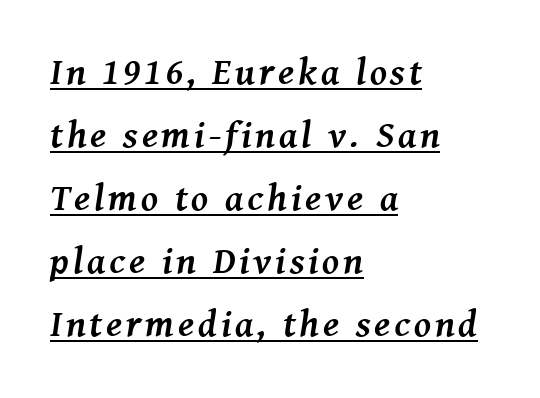
The image shows 38 px semibold serif type, italic (leaning right); set left-aligned, normal line spacing (1.66x), underlined; medium stroke contrast and a medium x-height.
